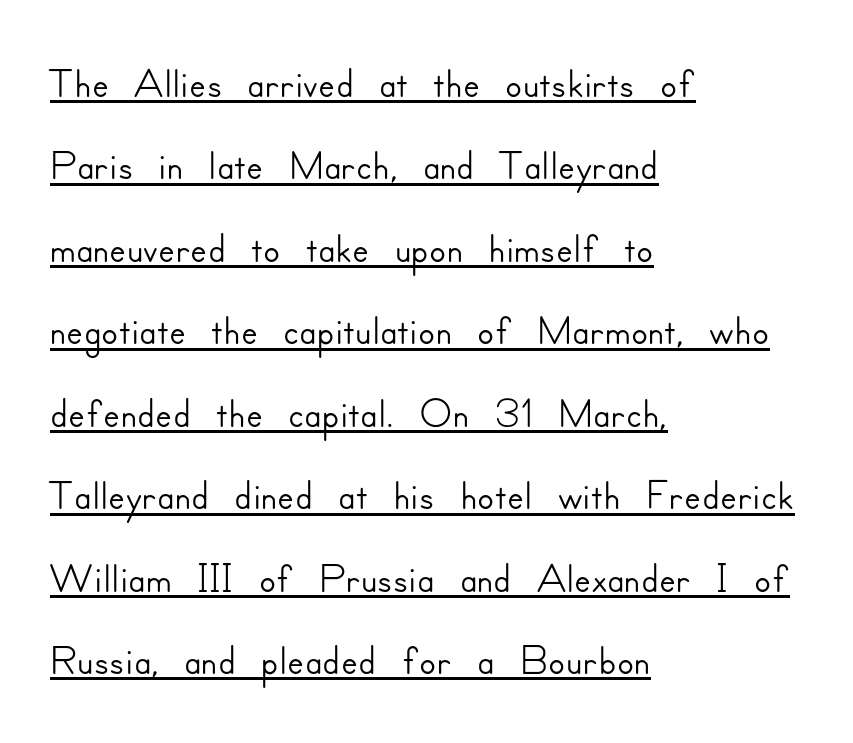
Q: Is the text italic (slanted)? A: No, it is upright.
Q: Is the typeface a serif or a sans-serif typeface? A: Sans-serif.
Q: Is the text underlined? A: Yes.
Q: How is the paragraph aligned? A: Left-aligned.
Q: Is the spacing between letters normal or unusually wide? A: Normal.
Q: Is the spacing between lines tight, normal or loose? A: Normal.
Q: Width (condensed, normal, or wide)? A: Normal.
Q: Stroke contrast? A: Low.
Q: x-height? A: Small.
Q: Monospaced? A: No.
